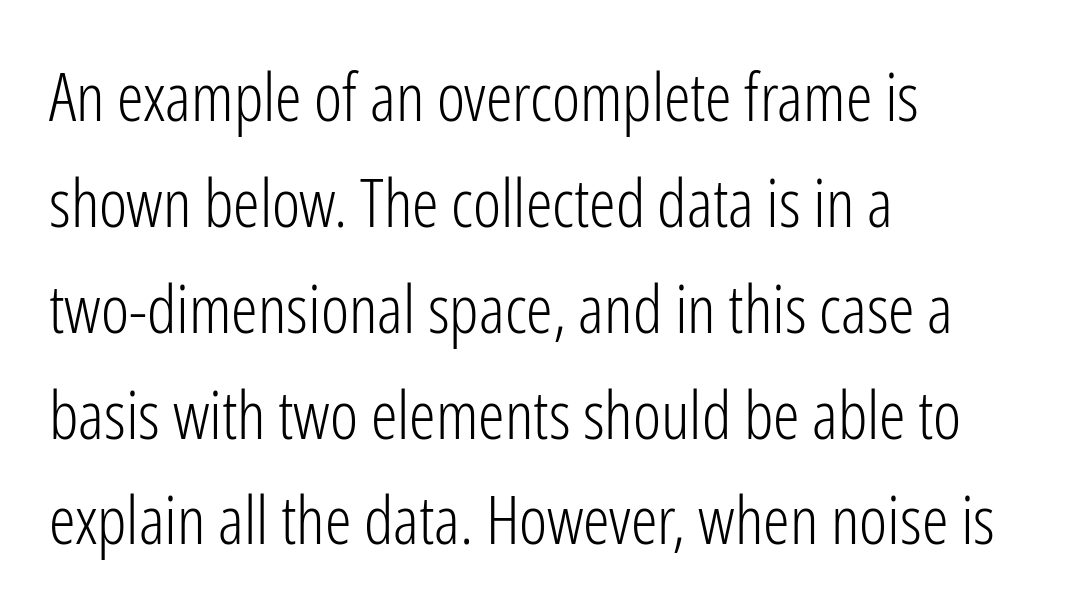
Teacher's note: observe the even left margin — that is flush-left alignment. A sans-serif font was chosen for this passage. Evenly set lines give the paragraph a standard silhouette. Spacing verdict: proportional, widths tailored to each character. Rule under the text: the space is simply empty. Compared with typical body copy, the letter spacing here is the same.
